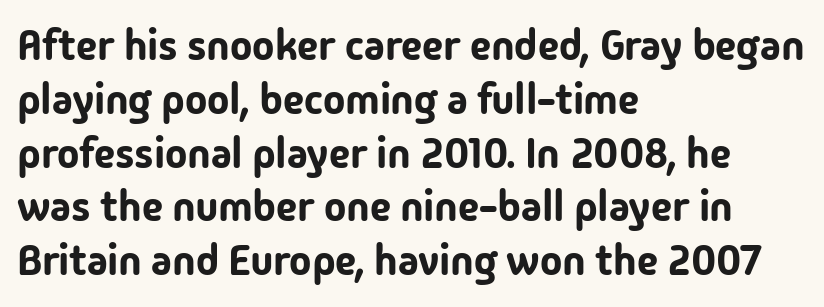
In terms of letterform style, serifs are entirely absent. The strip under each line holds only bare page. If you drew a ruler down the left edge, every line would touch it. Vertical strokes here are truly vertical.
